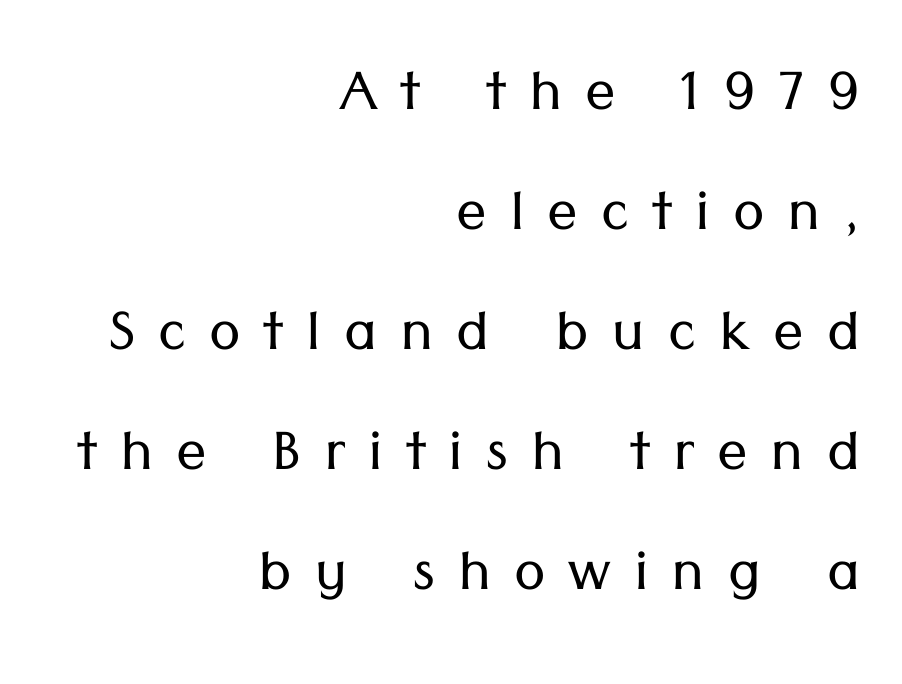
Spacing between characters has been opened up far beyond the box default. The typography opts for an upright posture over an oblique one. The string is rendered with underlining switched off. Stems here are at most as thick as an everyday book face.
